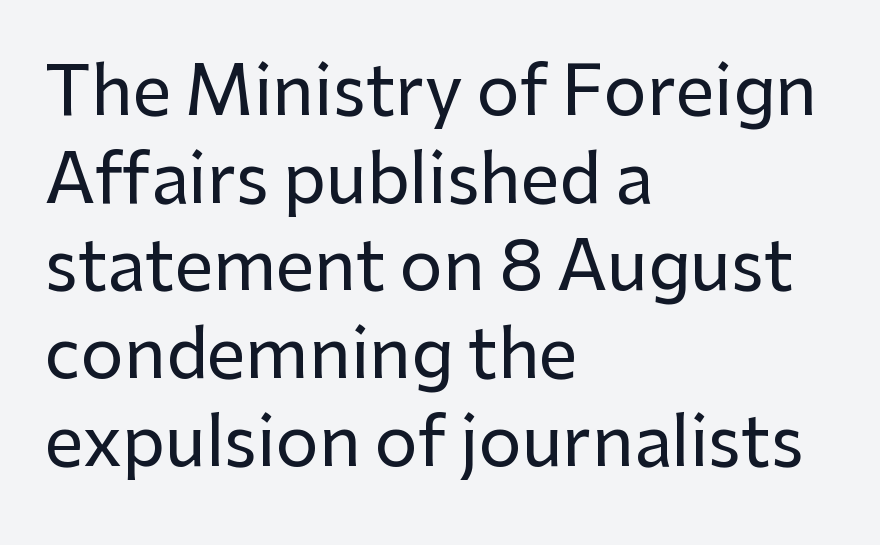
The passage shown is typeset with a sans-serif family. Glance below the letters and you will spot only blank space. The lettering stays uniformly vertical, giving the passage a roman look. The rendering uses natural spacing where letterforms have individual widths. Horizontal alignment here is leftward, the default for most running prose.
